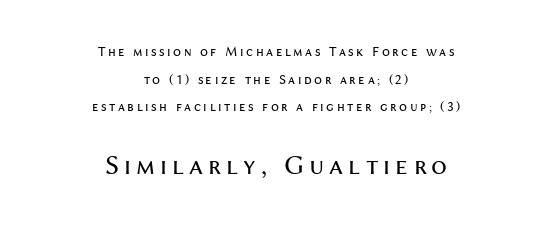
Q: Is the text bold? A: No.
Q: Is the text italic (slanted)? A: No, it is upright.
Q: Is the typeface a serif or a sans-serif typeface? A: Sans-serif.
Q: Is the text underlined? A: No.
Q: How is the paragraph aligned? A: Centered.
Q: Is the spacing between lines tight, normal or loose? A: Loose.
Q: Which block of text is set in a larger size, the first (top) or the second (bottom)? A: The second (bottom) one.
Q: Width (condensed, normal, or wide)? A: Normal.
Q: Stroke contrast? A: Medium.
Q: x-height? A: Medium.
Q: Monospaced? A: No.
